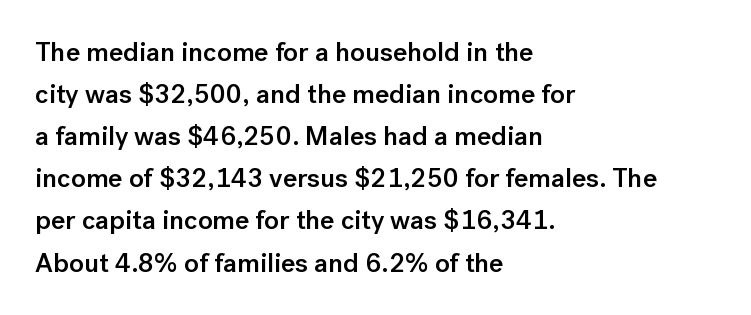
Successive baselines arrive at the customary interval. These lines stack with their left ends in a neat column. Italic? Not at all — the glyphs are vertical. The tracking reads as untouched default to a designer's eye.
